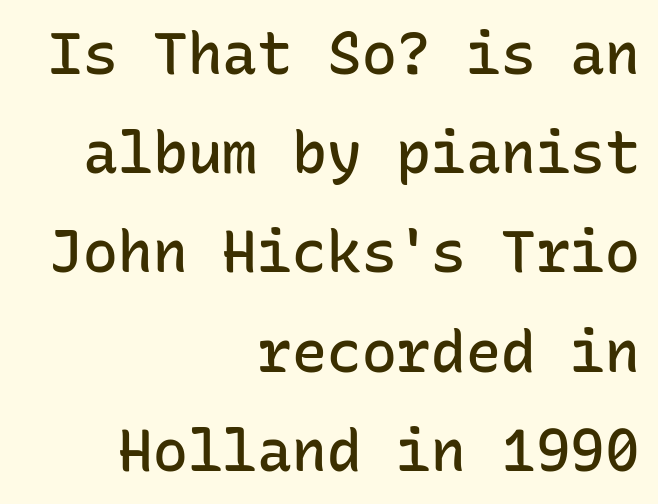
Q: Is the text bold? A: Semi-bold.
Q: Is the text italic (slanted)? A: No, it is upright.
Q: Is the typeface a serif or a sans-serif typeface? A: Sans-serif.
Q: Is the text underlined? A: No.
Q: How is the paragraph aligned? A: Right-aligned.
Q: Is the spacing between letters normal or unusually wide? A: Normal.
Q: Width (condensed, normal, or wide)? A: Normal.
Q: Stroke contrast? A: Low.
Q: x-height? A: Medium.
Q: Monospaced? A: Yes.
